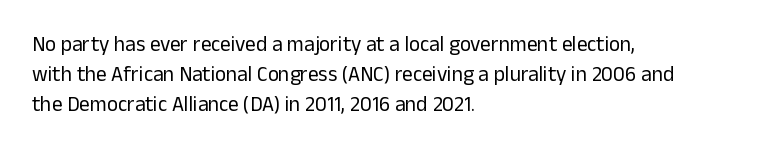
{"italic": "no", "bold": "no", "underline": "no", "align": "left", "line_spacing": "normal", "line_spacing_ratio": 1.43, "letter_spacing": "normal", "letter_spacing_em": 0.0, "glyph_px": 21}
